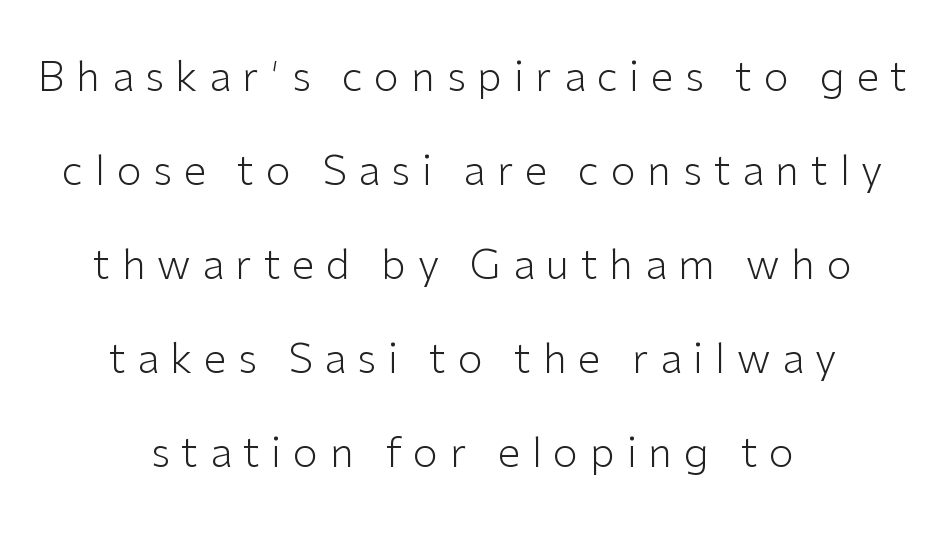
{"serif": "no", "italic": "no", "bold": "no", "weight": "light", "width": "normal", "stroke_contrast": "low", "x_height": "medium", "monospaced": "no", "underline": "no", "align": "center", "line_spacing": "loose", "line_spacing_ratio": 2.29, "letter_spacing": "wide", "letter_spacing_em": 0.28, "glyph_px": 41}
